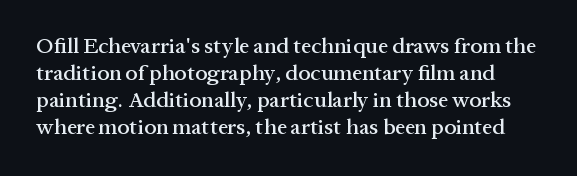
Q: Is the text italic (slanted)? A: No, it is upright.
Q: Is the text underlined? A: No.
Q: Is the spacing between letters normal or unusually wide? A: Normal.
